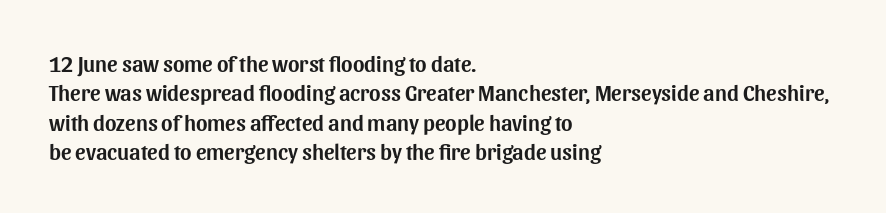
The image shows 22 px text type, upright; set left-aligned, normal line spacing (1.33x), normal letter spacing, not underlined.
